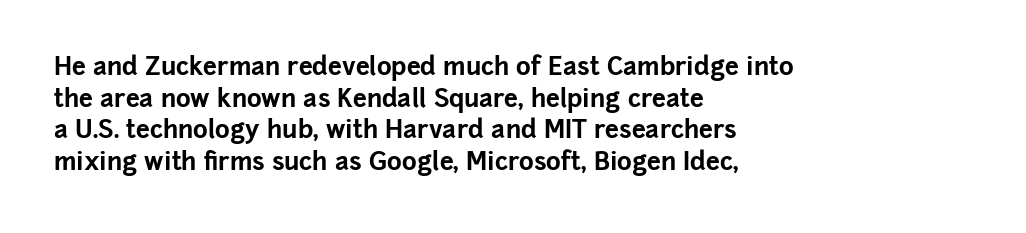
Q: Is the text bold? A: Yes.
Q: Is the text italic (slanted)? A: No, it is upright.
Q: Is the text underlined? A: No.
Q: How is the paragraph aligned? A: Left-aligned.
Q: Is the spacing between letters normal or unusually wide? A: Normal.
Q: Is the spacing between lines tight, normal or loose? A: Normal.
